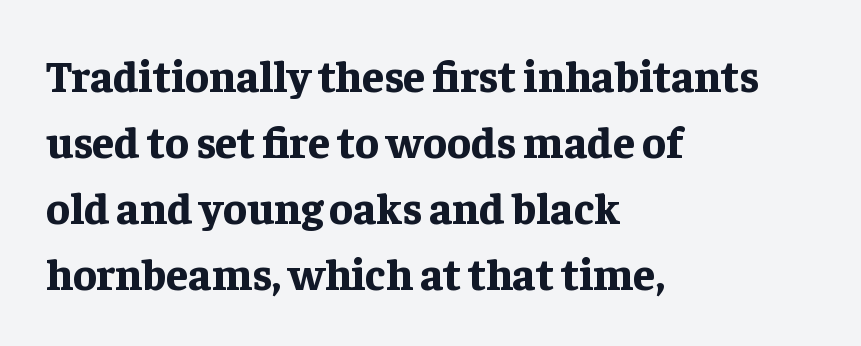
{"serif": "yes", "italic": "no", "bold": "yes", "weight": "bold", "width": "normal", "stroke_contrast": "low", "x_height": "medium", "monospaced": "no", "underline": "no", "align": "left", "line_spacing": "normal", "line_spacing_ratio": 1.5, "letter_spacing": "normal", "letter_spacing_em": 0.0, "glyph_px": 44}
